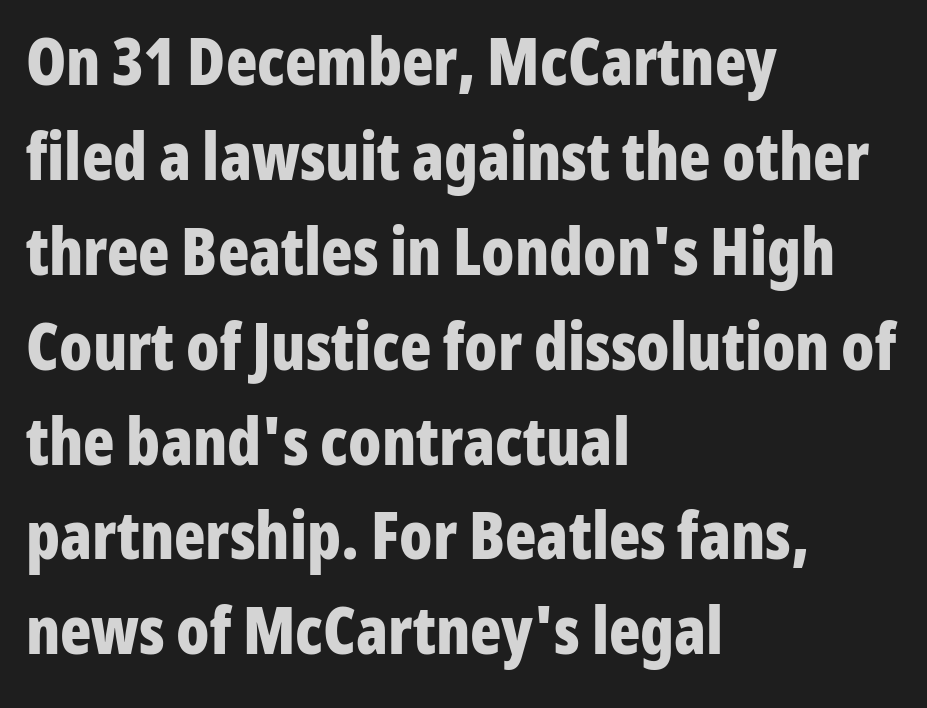
{"serif": "no", "italic": "no", "bold": "yes", "weight": "bold", "width": "condensed", "stroke_contrast": "low", "x_height": "medium", "monospaced": "no", "underline": "no", "align": "left", "line_spacing": "normal", "line_spacing_ratio": 1.46, "letter_spacing": "normal", "letter_spacing_em": 0.0, "glyph_px": 65}
